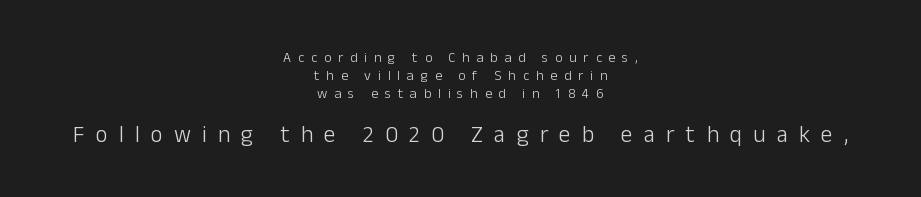
Q: Is the text bold? A: No.
Q: Is the text italic (slanted)? A: No, it is upright.
Q: Is the text underlined? A: No.
Q: How is the paragraph aligned? A: Centered.
Q: Is the spacing between letters normal or unusually wide? A: Unusually wide.
Q: Is the spacing between lines tight, normal or loose? A: Normal.
Q: Which block of text is set in a larger size, the first (top) or the second (bottom)? A: The second (bottom) one.
